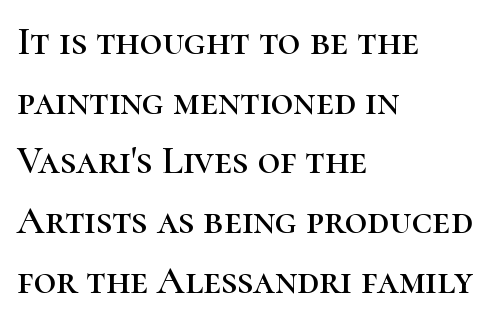
{"serif": "yes", "italic": "no", "width": "normal", "stroke_contrast": "high", "x_height": "medium", "monospaced": "no", "underline": "no", "align": "left", "line_spacing": "normal", "line_spacing_ratio": 1.53, "letter_spacing": "normal", "letter_spacing_em": 0.0, "glyph_px": 39}
